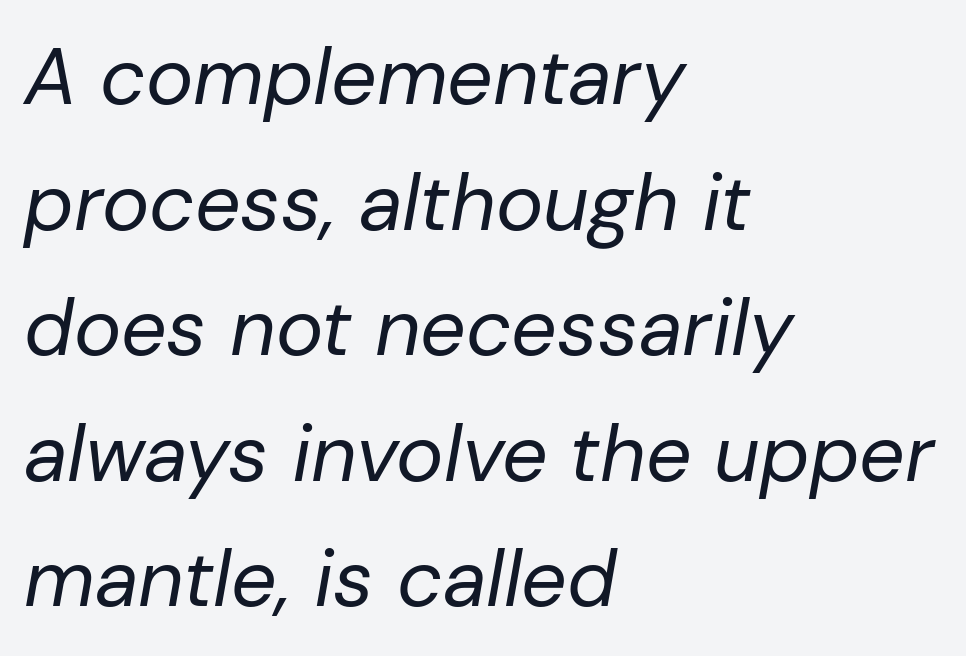
Q: Is the text bold? A: No.
Q: Is the text italic (slanted)? A: Yes, it leans right by about 10 degrees.
Q: Is the text underlined? A: No.
Q: How is the paragraph aligned? A: Left-aligned.
Q: Is the spacing between letters normal or unusually wide? A: Normal.
Q: Is the spacing between lines tight, normal or loose? A: Normal.
Q: Width (condensed, normal, or wide)? A: Normal.
Q: Stroke contrast? A: Low.
Q: x-height? A: Medium.
Q: Monospaced? A: No.
